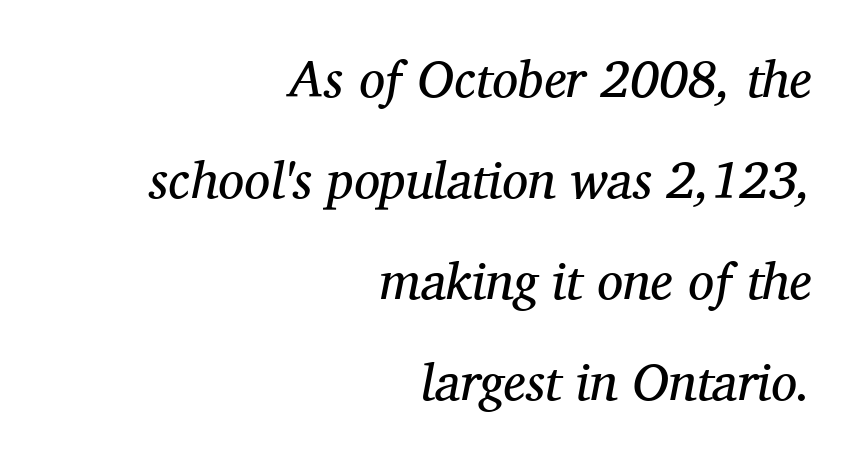
{"serif": "yes", "italic": "yes", "lean": "right", "slant_degrees": 11, "bold": "no", "weight": "regular", "width": "normal", "stroke_contrast": "medium", "x_height": "medium", "monospaced": "no", "underline": "no", "align": "right", "line_spacing": "loose", "line_spacing_ratio": 1.94, "letter_spacing": "normal", "letter_spacing_em": 0.0, "glyph_px": 52}
